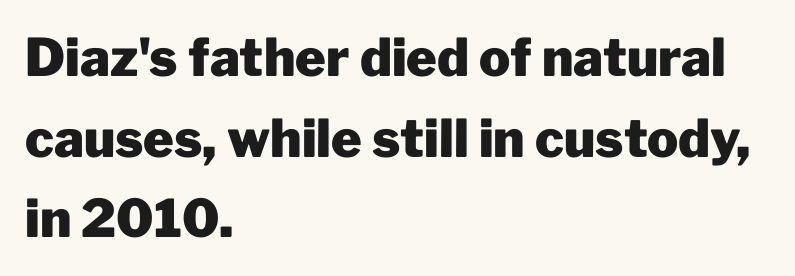
Q: Is the text bold? A: Yes.
Q: Is the text italic (slanted)? A: No, it is upright.
Q: Is the typeface a serif or a sans-serif typeface? A: Sans-serif.
Q: Is the text underlined? A: No.
Q: How is the paragraph aligned? A: Left-aligned.
Q: Is the spacing between letters normal or unusually wide? A: Normal.
Q: Is the spacing between lines tight, normal or loose? A: Normal.
Q: Width (condensed, normal, or wide)? A: Normal.
Q: Stroke contrast? A: Low.
Q: x-height? A: Medium.
Q: Monospaced? A: No.
